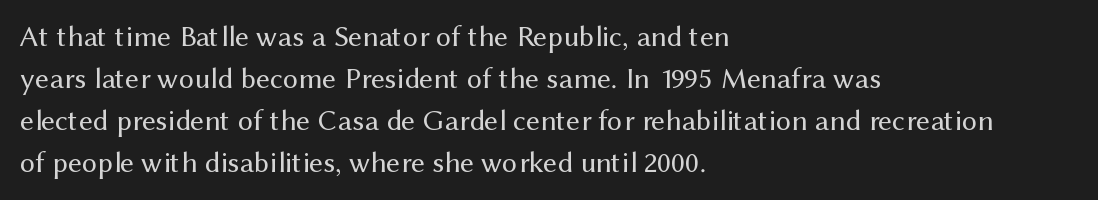
{"serif": "no", "italic": "no", "bold": "no", "weight": "regular", "width": "normal", "stroke_contrast": "medium", "x_height": "medium", "monospaced": "no", "underline": "no", "align": "left", "line_spacing": "normal", "line_spacing_ratio": 1.4, "letter_spacing": "normal", "letter_spacing_em": 0.0, "glyph_px": 30}
